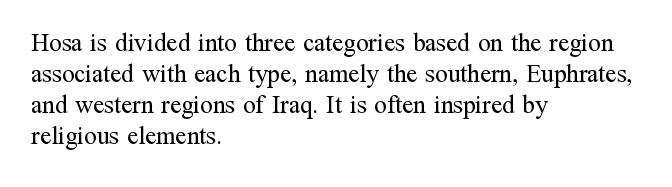
The image shows 25 px text type, upright; set left-aligned, line spacing 1.24x, normal letter spacing, not underlined.
